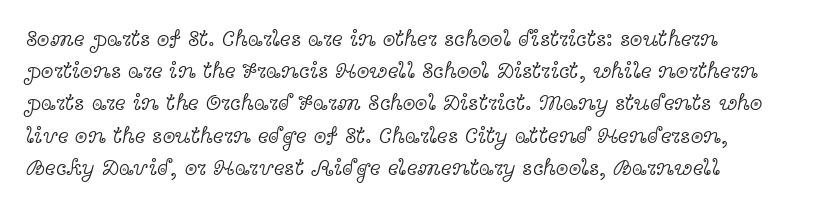
Regarding leading, the lines here are spaced in the standard way. The setting favours the left margin, as ordinary paragraphs usually do. The typeface has the unassuming heft of standard copy or less. The tracking reads as untouched default to a designer's eye. Type without underlining. Vertical strokes here are truly vertical.
